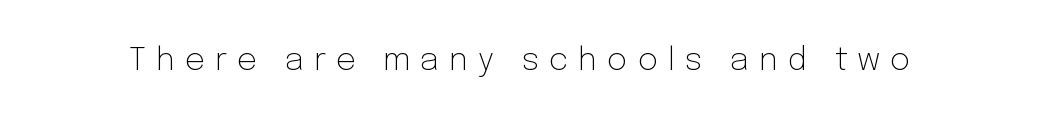
The image shows 32 px light sans-serif type, upright; set unusually wide letter spacing (+0.3 em), not underlined; low stroke contrast and a medium x-height.
